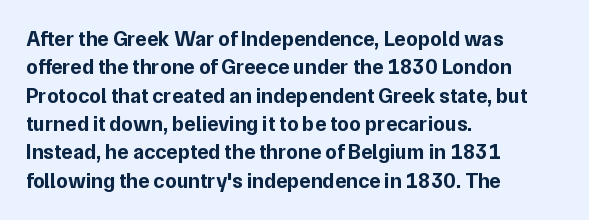
The image shows 21 px bold type, upright; set left-aligned, normal line spacing (1.35x), normal letter spacing, not underlined.
